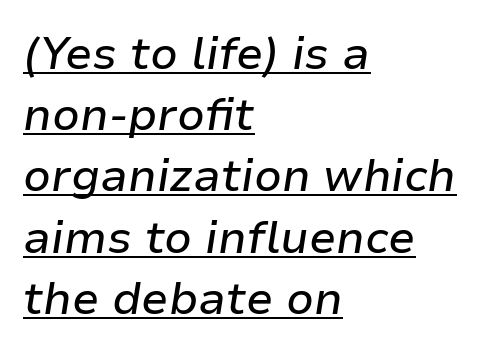
{"italic": "yes", "lean": "right", "slant_degrees": 9, "width": "normal", "stroke_contrast": "low", "x_height": "medium", "monospaced": "no", "underline": "yes", "align": "left", "line_spacing": "normal", "line_spacing_ratio": 1.36, "letter_spacing": "normal", "letter_spacing_em": 0.0, "glyph_px": 45}
